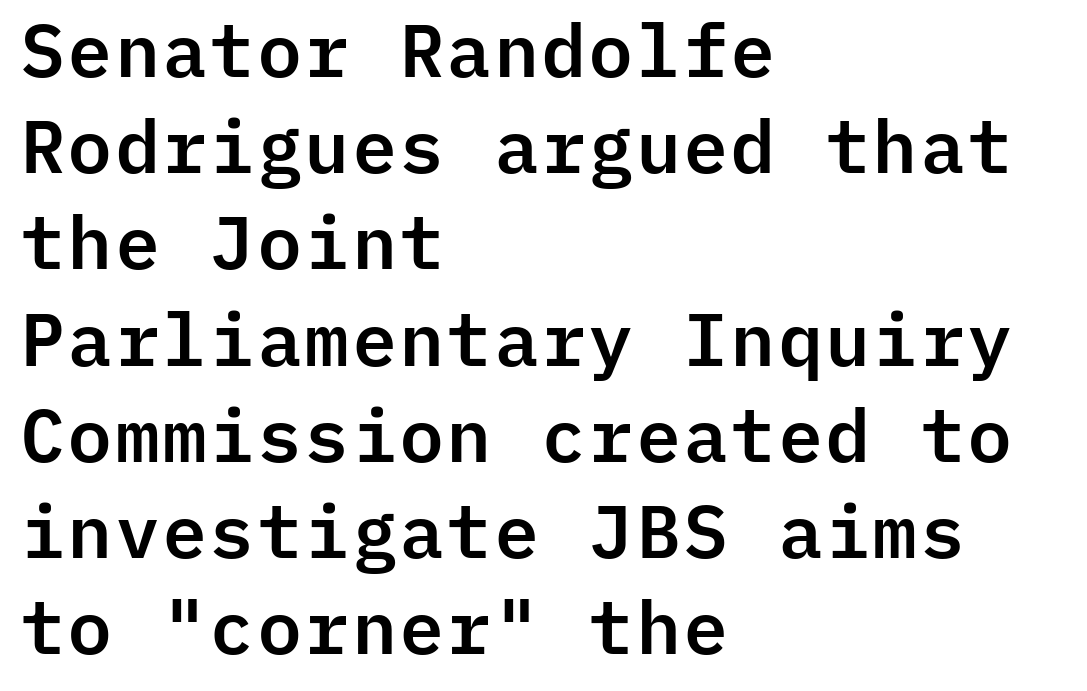
Q: Is the text italic (slanted)? A: No, it is upright.
Q: Is the typeface a serif or a sans-serif typeface? A: Sans-serif.
Q: Is the text underlined? A: No.
Q: How is the paragraph aligned? A: Left-aligned.
Q: Is the spacing between letters normal or unusually wide? A: Normal.
Q: Is the spacing between lines tight, normal or loose? A: Normal.
Q: Width (condensed, normal, or wide)? A: Normal.
Q: Stroke contrast? A: Low.
Q: x-height? A: Medium.
Q: Monospaced? A: Yes.
